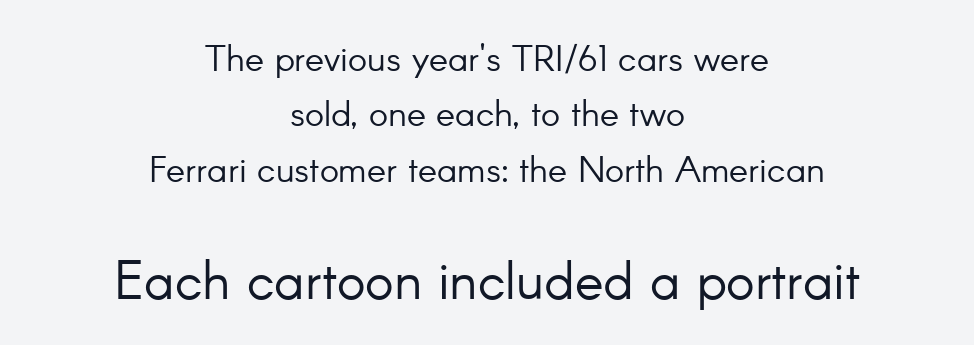
{"serif": "no", "italic": "no", "bold": "no", "weight": "light", "width": "normal", "stroke_contrast": "low", "x_height": "small", "monospaced": "no", "underline": "no", "align": "center", "line_spacing": "normal", "line_spacing_ratio": 1.54, "letter_spacing": "normal", "letter_spacing_em": 0.0, "larger_block": "second", "size_ratio": 1.5, "glyph_px": 54}
